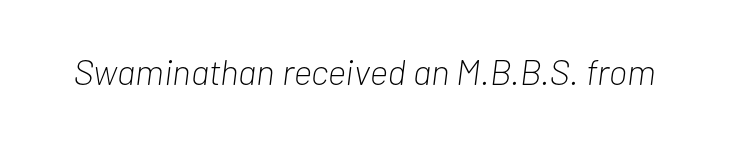
The image shows 36 px light, condensed type, italic (leaning right); set normal letter spacing, not underlined; low stroke contrast and a medium x-height.
